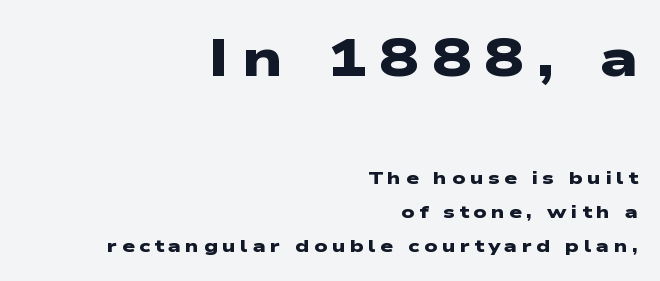
{"serif": "no", "bold": "yes", "weight": "heavy", "width": "wide", "stroke_contrast": "low", "x_height": "medium", "monospaced": "no", "underline": "no", "align": "right", "line_spacing_ratio": 1.89, "letter_spacing": "wide", "letter_spacing_em": 0.24, "larger_block": "first", "size_ratio": 2.94, "glyph_px": 53}
